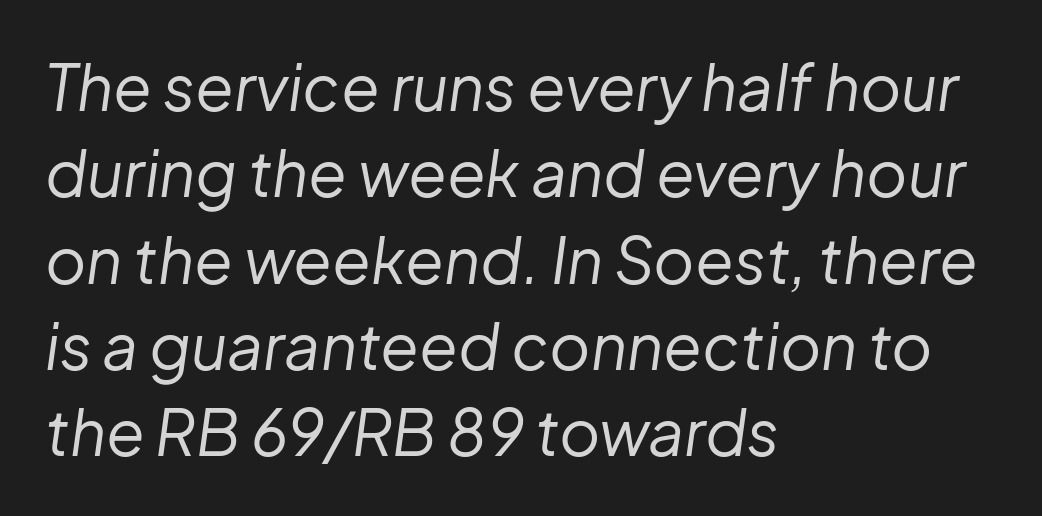
The strokes carry an ordinary text weight at most. Quick note: italic. Check the space under the baseline: it is left empty. What's the leading like? Ordinary, nothing unusual. Compared with a centered layout, this one pins lines to the left instead. The rendering uses natural spacing where letterforms have individual widths.
